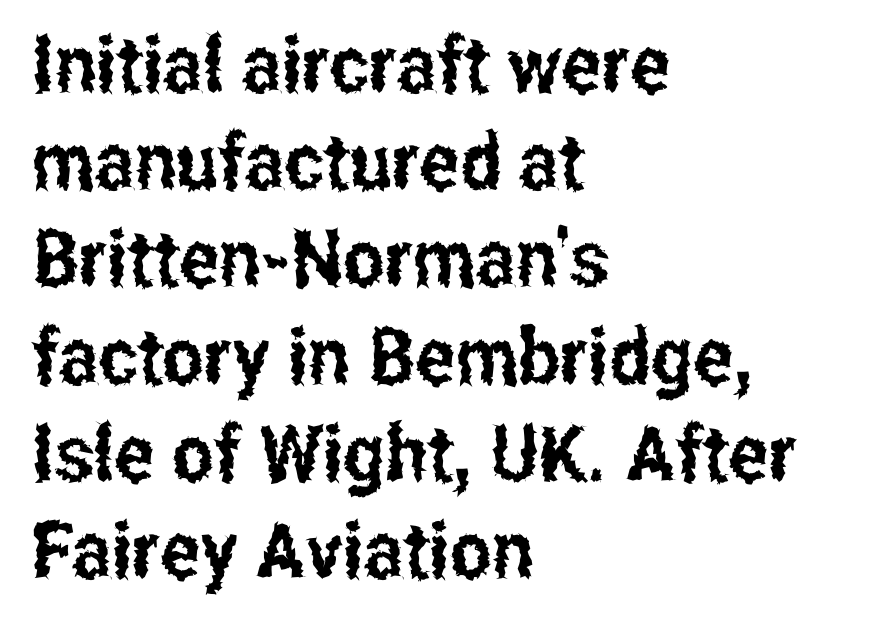
The image shows 79 px condensed sans-serif type, upright; set left-aligned, line spacing 1.23x, normal letter spacing, not underlined; low stroke contrast and a medium x-height.
